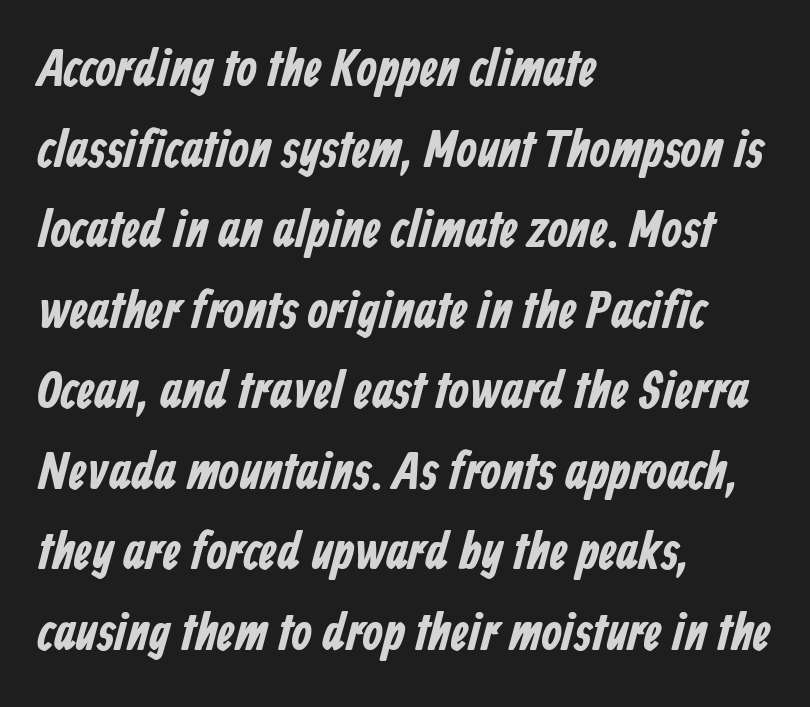
Q: Is the text bold? A: Yes.
Q: Is the typeface a serif or a sans-serif typeface? A: Sans-serif.
Q: Is the text underlined? A: No.
Q: How is the paragraph aligned? A: Left-aligned.
Q: Is the spacing between letters normal or unusually wide? A: Normal.
Q: Is the spacing between lines tight, normal or loose? A: Normal.
Q: Width (condensed, normal, or wide)? A: Condensed.
Q: Stroke contrast? A: Low.
Q: x-height? A: Medium.
Q: Monospaced? A: No.
